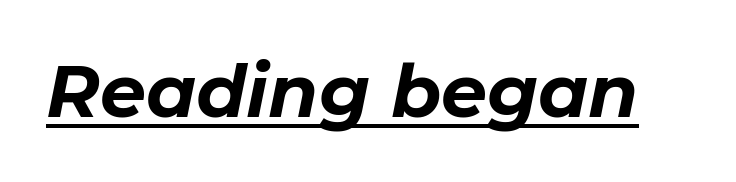
Q: Is the text bold? A: Yes.
Q: Is the text italic (slanted)? A: Yes, it leans right by about 11 degrees.
Q: Is the text underlined? A: Yes.
Q: Is the spacing between letters normal or unusually wide? A: Normal.
Q: Width (condensed, normal, or wide)? A: Normal.
Q: Stroke contrast? A: Low.
Q: x-height? A: Medium.
Q: Monospaced? A: No.
